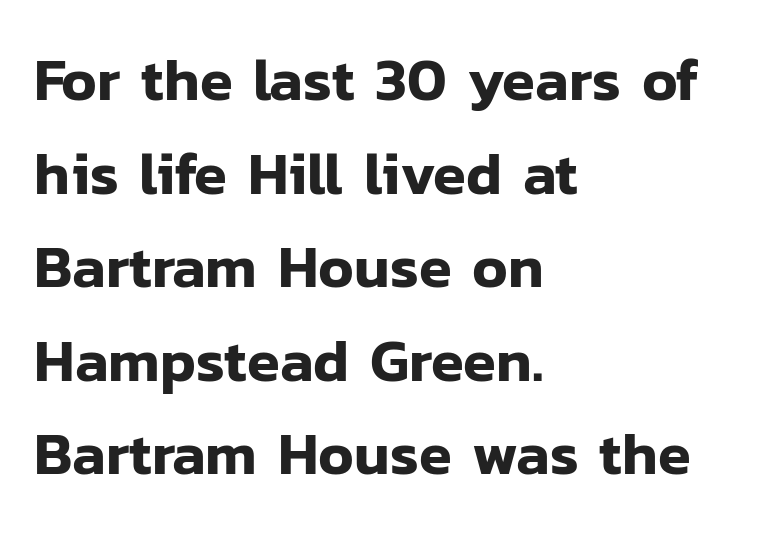
Here the designer chose a conventional face with non-uniform glyph widths. There is no visible air inserted between adjacent glyphs. The baseline area is clear. Horizontal bands of white between lines are of average thickness.
